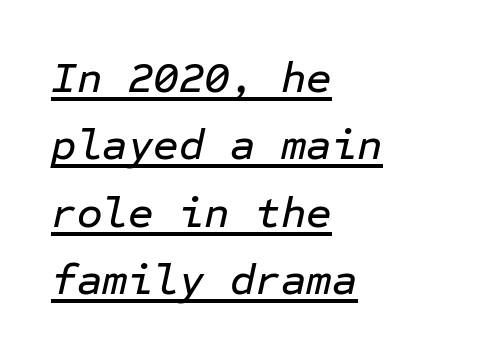
Q: Is the text italic (slanted)? A: Yes, it leans right by about 12 degrees.
Q: Is the text underlined? A: Yes.
Q: How is the paragraph aligned? A: Left-aligned.
Q: Is the spacing between letters normal or unusually wide? A: Normal.
Q: Is the spacing between lines tight, normal or loose? A: Normal.
Q: Width (condensed, normal, or wide)? A: Normal.
Q: Stroke contrast? A: Low.
Q: x-height? A: Medium.
Q: Monospaced? A: Yes.
